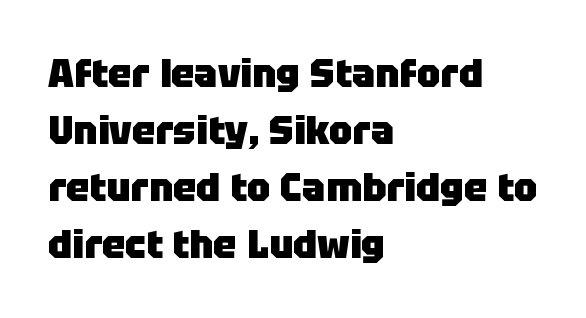
Glyph-to-glyph distance matches everyday printed text. Compared with typical paragraphs, the rows here are spaced about the same. Spacing verdict: proportional, widths tailored to each character. Does the type have serifs? No, each stem ends abruptly. Ascenders rise straight up at ninety degrees. Horizontally, the lines are justified to the leading edge only.
